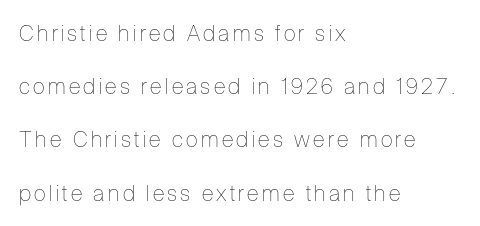
The image shows 22 px text type, upright; set left-aligned, loose line spacing (2.42x), not underlined.
